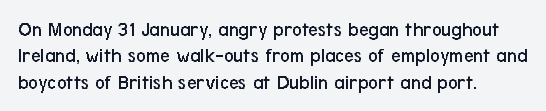
The image shows 21 px text type, upright; set normal line spacing (1.26x), normal letter spacing, not underlined.
